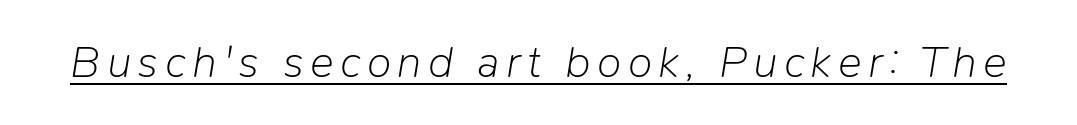
The string is rendered with underlining switched on. Caption: face not bold, strokes unweighted. An italicized treatment has been applied to the whole sample. Character widths vary here, with narrow letters taking less room than wide ones.
